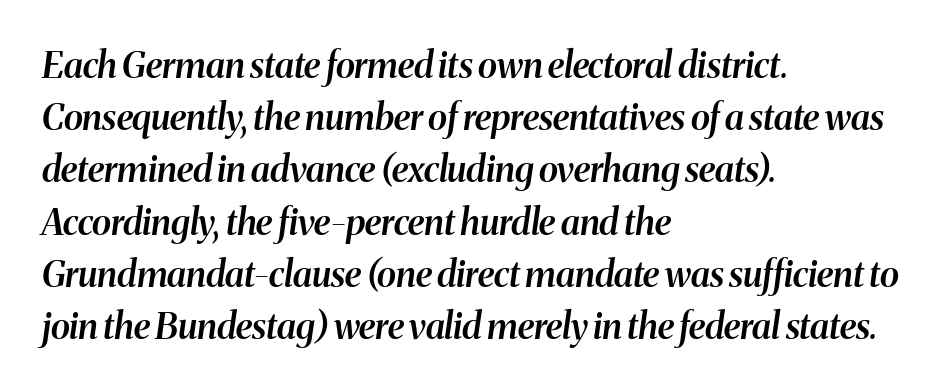
{"italic": "yes", "lean": "right", "slant_degrees": 8, "bold": "semi", "weight": "semibold", "width": "normal", "stroke_contrast": "medium", "x_height": "medium", "monospaced": "no", "underline": "no", "align": "left", "line_spacing": "normal", "line_spacing_ratio": 1.45, "letter_spacing": "normal", "letter_spacing_em": 0.0, "glyph_px": 36}
